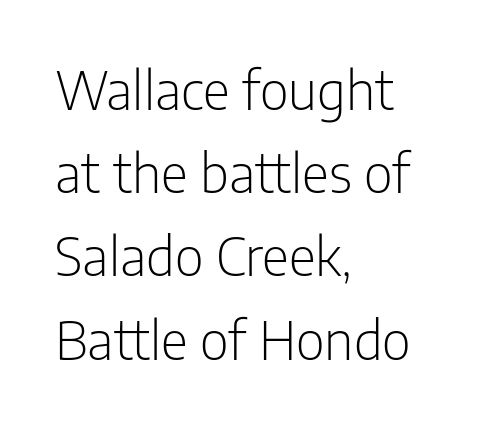
Each letter keeps its own natural width here, so spacing adapts to shape. Standard letterfit; no display-style spreading of the glyphs. Nobody drew a line under any word here. Does the type have serifs? No, each stem ends abruptly. This sample uses an upright cut, with every glyph sitting square on the baseline.
